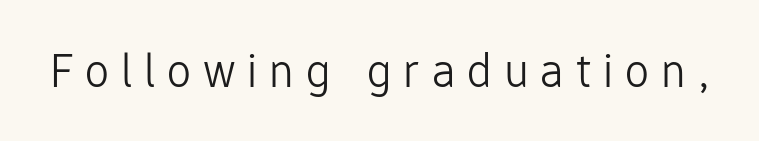
{"serif": "no", "italic": "no", "bold": "no", "weight": "light", "width": "normal", "stroke_contrast": "low", "x_height": "medium", "monospaced": "no", "underline": "no", "letter_spacing": "wide", "letter_spacing_em": 0.25, "glyph_px": 48}
